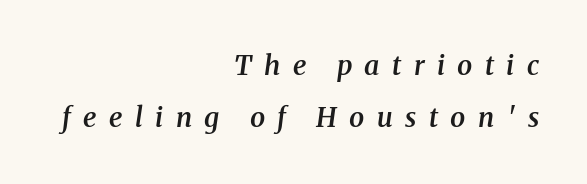
The glyphs are unaccompanied by any horizontal stroke below them. This rendering uses right alignment, leaving the left contour irregular. The rendering uses a semibold face; strokes are thickened but not to full bold. A typesetter would call this leading open, well beyond the default.
